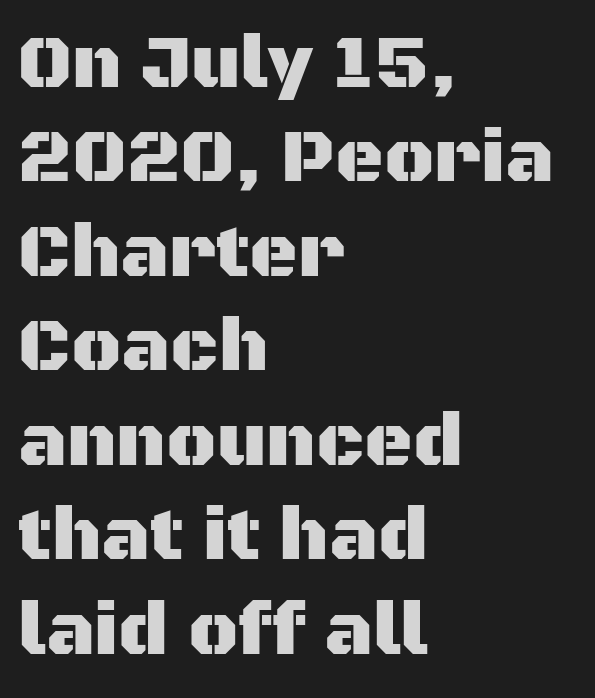
Q: Is the text italic (slanted)? A: No, it is upright.
Q: Is the typeface a serif or a sans-serif typeface? A: Sans-serif.
Q: Is the text underlined? A: No.
Q: How is the paragraph aligned? A: Left-aligned.
Q: Is the spacing between letters normal or unusually wide? A: Normal.
Q: Is the spacing between lines tight, normal or loose? A: Normal.
Q: Width (condensed, normal, or wide)? A: Normal.
Q: Stroke contrast? A: Medium.
Q: x-height? A: Large.
Q: Monospaced? A: No.
